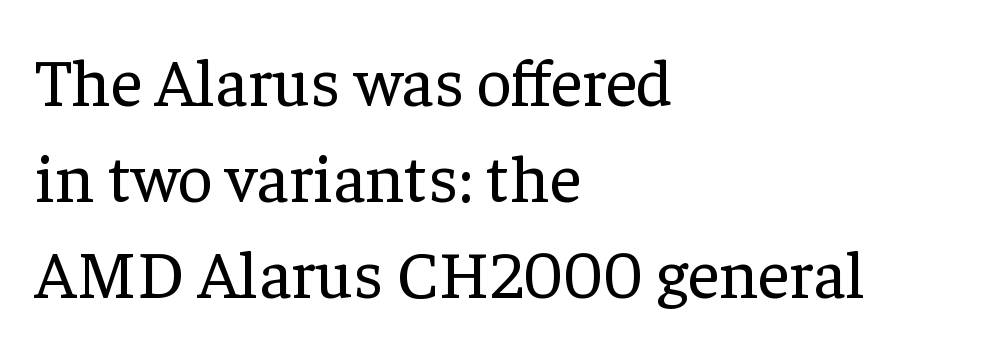
This block has exactly the height ordinary leading produces. Lines of text with bare space underneath. Spacing between characters is what you'd get straight out of the box. This sample uses an upright cut, with every glyph sitting square on the baseline. Nothing heavy about these letters — not bold at all.
